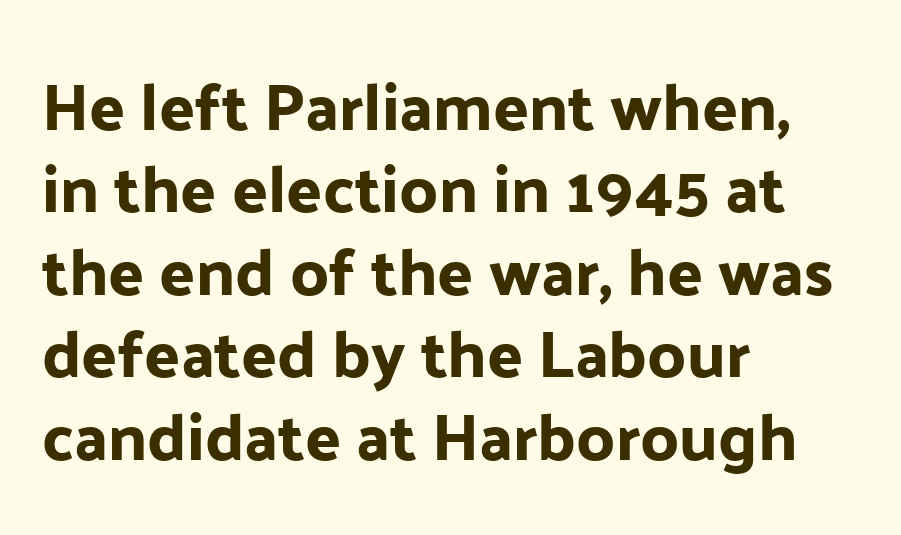
In terms of posture, this sample is upright. Spacing verdict: proportional, widths tailored to each character. Honestly, the row spacing looks completely unremarkable. In terms of letterform style, serifs are entirely absent. These lines keep a tight, regular rhythm from letter to letter.
